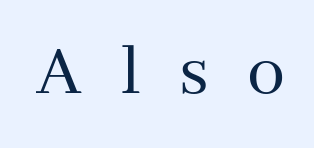
Stems and bowls with no extra thickness — not bold. The letters stand straight up with perfectly vertical stems. The rendering inserts visible extra space after every character. Proportional: the letters do not fall into vertical columns. Typographically, this falls in the serif category.
